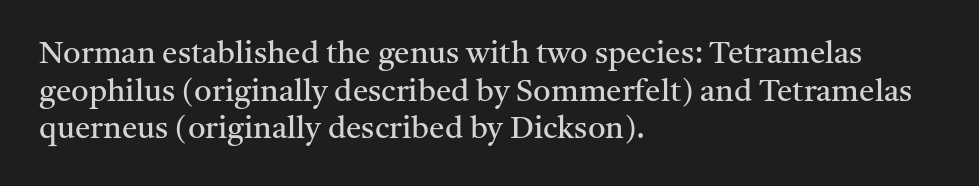
The image shows 31 px regular-weight serif type, upright; set left-aligned, line spacing 1.21x, normal letter spacing, not underlined; medium stroke contrast and a medium x-height.
